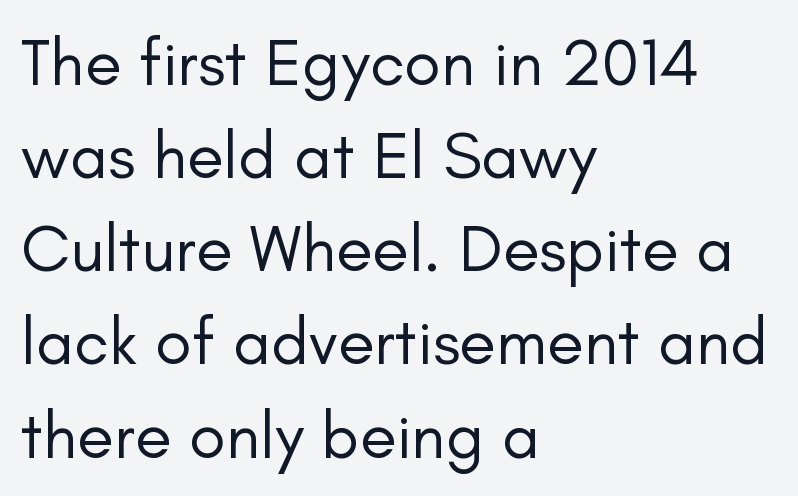
Q: Is the text bold? A: No.
Q: Is the text italic (slanted)? A: No, it is upright.
Q: Is the typeface a serif or a sans-serif typeface? A: Sans-serif.
Q: Is the text underlined? A: No.
Q: How is the paragraph aligned? A: Left-aligned.
Q: Is the spacing between letters normal or unusually wide? A: Normal.
Q: Is the spacing between lines tight, normal or loose? A: Normal.
Q: Width (condensed, normal, or wide)? A: Normal.
Q: Stroke contrast? A: Low.
Q: x-height? A: Small.
Q: Monospaced? A: No.
